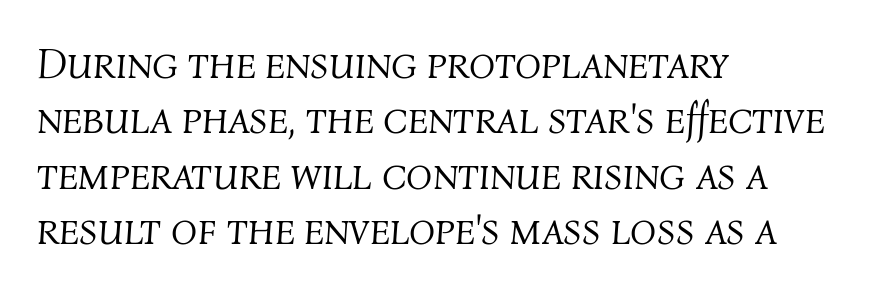
The image shows 43 px light type, italic (leaning right); set left-aligned, normal line spacing (1.29x), normal letter spacing, not underlined; medium stroke contrast and a medium x-height.
